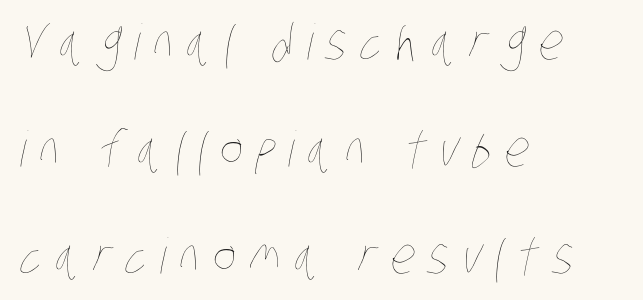
{"bold": "no", "weight": "thin", "width": "condensed", "stroke_contrast": "low", "x_height": "large", "monospaced": "no", "underline": "no", "align": "left", "line_spacing": "loose", "line_spacing_ratio": 2.18, "letter_spacing": "wide", "letter_spacing_em": 0.27, "glyph_px": 49}
